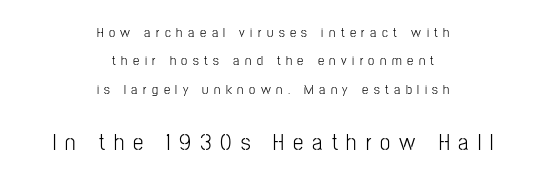
The image shows 23 px text type, upright; set centered, loose line spacing (2.03x), unusually wide letter spacing (+0.39 em), not underlined; the second (bottom) block is 1.64x larger.
